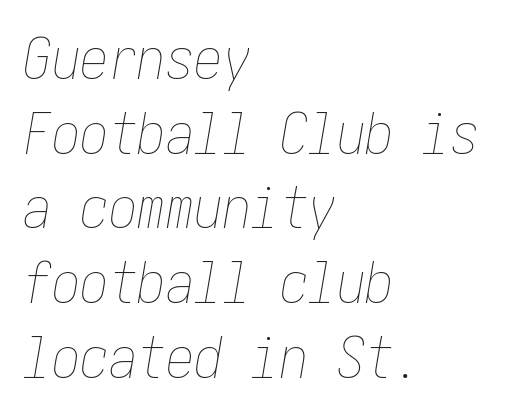
Q: Is the text bold? A: No.
Q: Is the text italic (slanted)? A: Yes, it leans right by about 10 degrees.
Q: Is the text underlined? A: No.
Q: How is the paragraph aligned? A: Left-aligned.
Q: Is the spacing between letters normal or unusually wide? A: Normal.
Q: Is the spacing between lines tight, normal or loose? A: Normal.
Q: Width (condensed, normal, or wide)? A: Condensed.
Q: Stroke contrast? A: Low.
Q: x-height? A: Medium.
